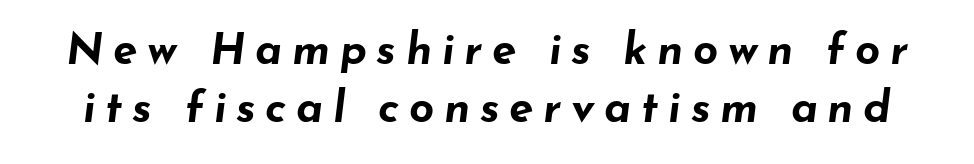
Q: Is the text bold? A: Yes.
Q: Is the text italic (slanted)? A: Yes, it leans right by about 7 degrees.
Q: Is the text underlined? A: No.
Q: Is the spacing between letters normal or unusually wide? A: Unusually wide.
Q: Is the spacing between lines tight, normal or loose? A: Normal.
Q: Width (condensed, normal, or wide)? A: Wide.
Q: Stroke contrast? A: Low.
Q: x-height? A: Small.
Q: Monospaced? A: No.
